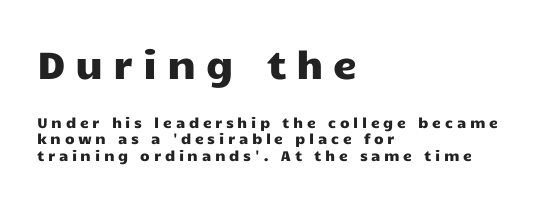
{"serif": "no", "italic": "no", "width": "wide", "stroke_contrast": "low", "x_height": "medium", "monospaced": "no", "underline": "no", "align": "left", "line_spacing_ratio": 1.17, "letter_spacing": "wide", "letter_spacing_em": 0.26, "larger_block": "first", "size_ratio": 2.71, "glyph_px": 38}
